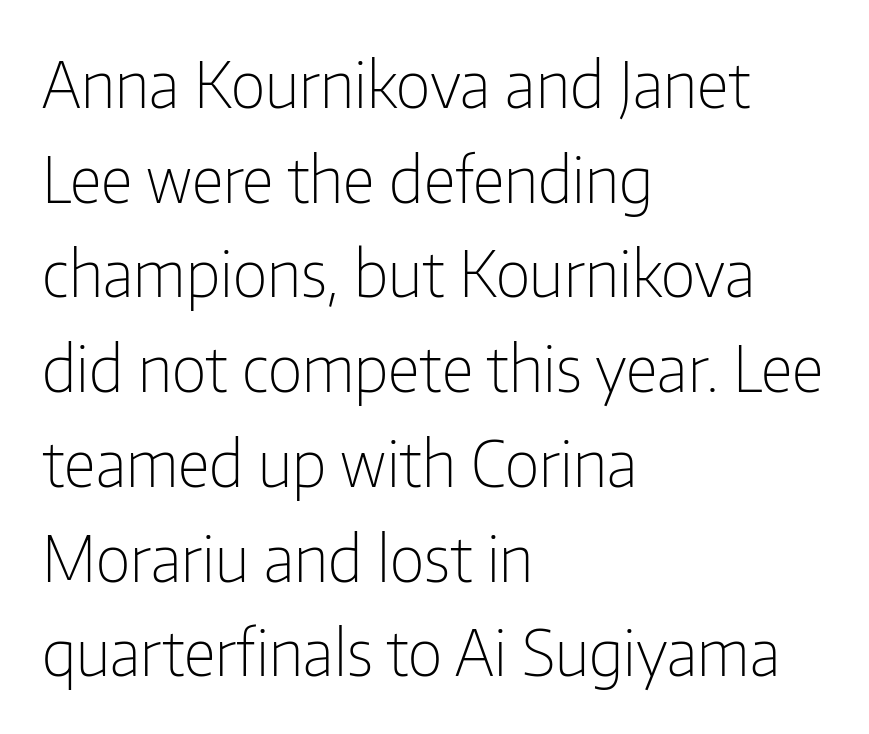
Teacher's note: observe the even left margin — that is flush-left alignment. Stroke mass is kept to a normal reading level or below. The letters carry no serifs — their stems end cleanly without finishing strokes. The letters stand straight up with perfectly vertical stems. Spacing between characters is what you'd get straight out of the box. Baseline-to-baseline distance is the conventional proportion of letter height.
